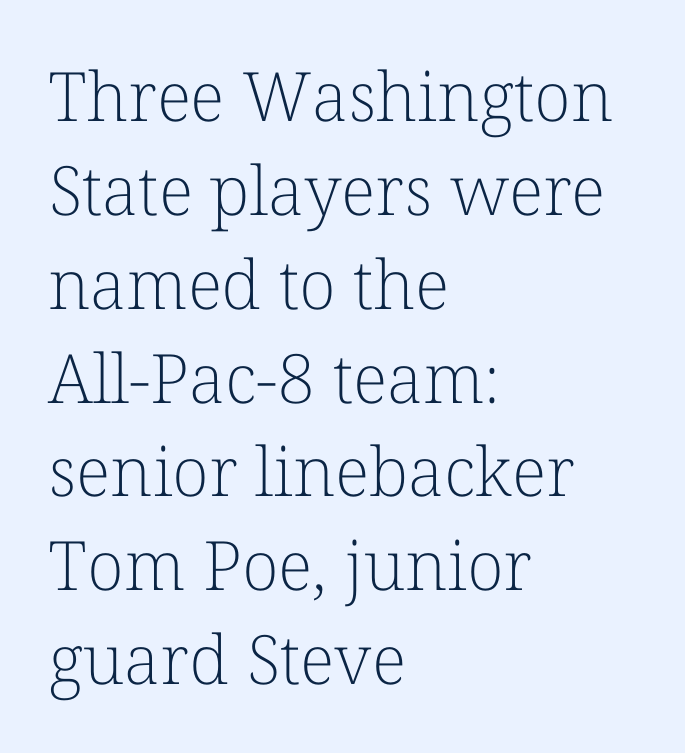
Each new line begins a customary step beneath the previous one. Anything drawn beneath the words? Only blank space. The face looks like a standard text weight, possibly lighter. Regarding serifs, this sample has them. Looks like regular typesetting: each glyph gets only the width it needs. All the whitespace from short lines collects on the right.
